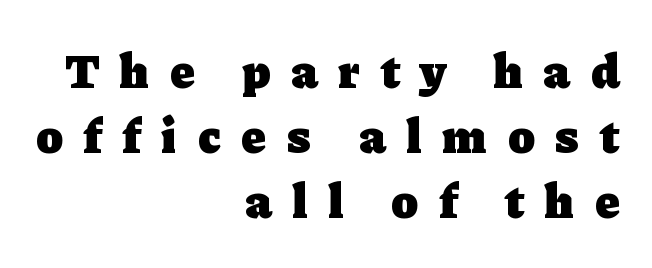
Q: Is the text bold? A: Yes.
Q: Is the text italic (slanted)? A: No, it is upright.
Q: Is the typeface a serif or a sans-serif typeface? A: Serif.
Q: Is the text underlined? A: No.
Q: How is the paragraph aligned? A: Right-aligned.
Q: Is the spacing between letters normal or unusually wide? A: Unusually wide.
Q: Is the spacing between lines tight, normal or loose? A: Normal.
Q: Width (condensed, normal, or wide)? A: Normal.
Q: Stroke contrast? A: Low.
Q: x-height? A: Medium.
Q: Monospaced? A: No.
